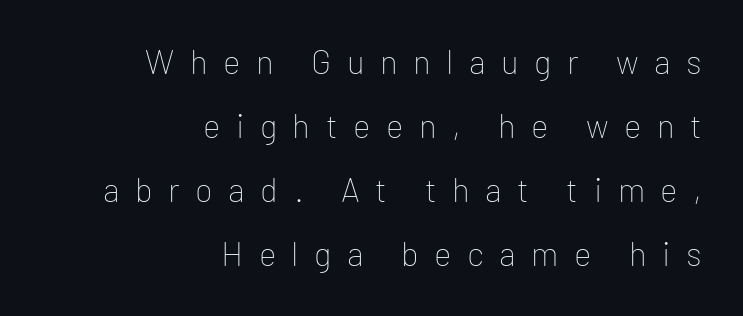
The image shows 33 px thin sans-serif type, upright; set right-aligned, loose line spacing (1.94x), unusually wide letter spacing (+0.47 em), not underlined; low stroke contrast and a medium x-height.
